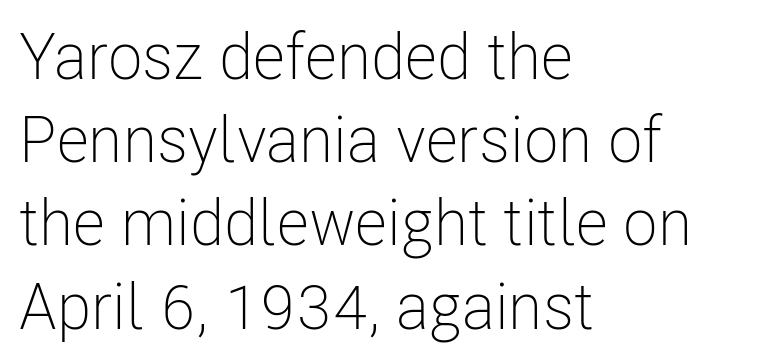
{"serif": "no", "italic": "no", "bold": "no", "weight": "light", "width": "condensed", "stroke_contrast": "low", "x_height": "medium", "monospaced": "no", "underline": "no", "align": "left", "line_spacing": "normal", "line_spacing_ratio": 1.3, "letter_spacing": "normal", "letter_spacing_em": 0.0, "glyph_px": 64}
